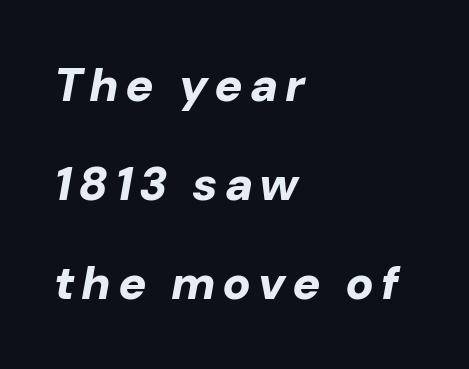
Reading down the column, the eye jumps a long way to each next line. The lines in this sample share a left origin and differ only in where they stop. Does the lettering tilt? It does — this is italic. Quick note: underline off. Is this a fixed-width face? No — the glyphs have proportional, varying widths. The font is running at its bold setting.
